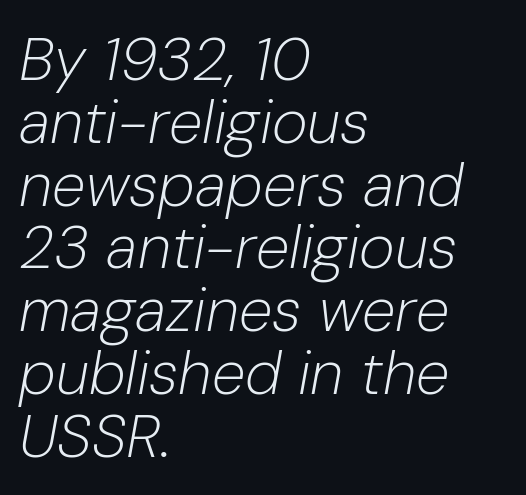
{"italic": "yes", "lean": "right", "slant_degrees": 10, "bold": "no", "weight": "light", "width": "normal", "stroke_contrast": "low", "x_height": "medium", "monospaced": "no", "underline": "no", "align": "left", "line_spacing": "tight", "line_spacing_ratio": 1.03, "letter_spacing": "normal", "letter_spacing_em": 0.0, "glyph_px": 61}
